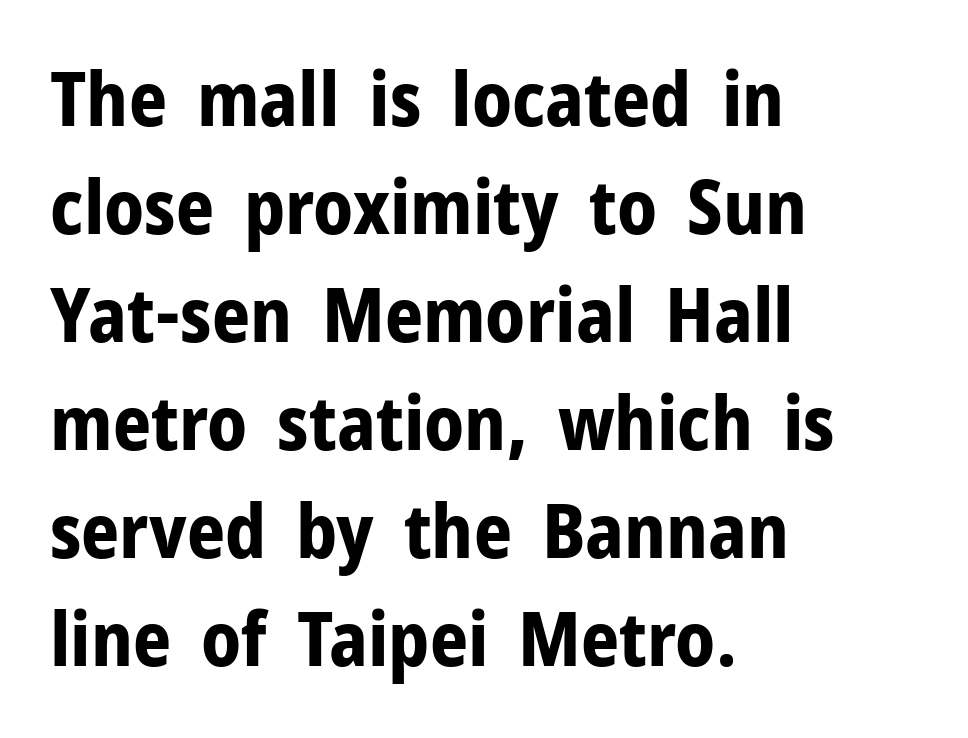
Q: Is the text bold? A: Yes.
Q: Is the text italic (slanted)? A: No, it is upright.
Q: Is the typeface a serif or a sans-serif typeface? A: Sans-serif.
Q: Is the text underlined? A: No.
Q: How is the paragraph aligned? A: Left-aligned.
Q: Is the spacing between letters normal or unusually wide? A: Normal.
Q: Is the spacing between lines tight, normal or loose? A: Normal.
Q: Width (condensed, normal, or wide)? A: Normal.
Q: Stroke contrast? A: Low.
Q: x-height? A: Medium.
Q: Monospaced? A: No.
